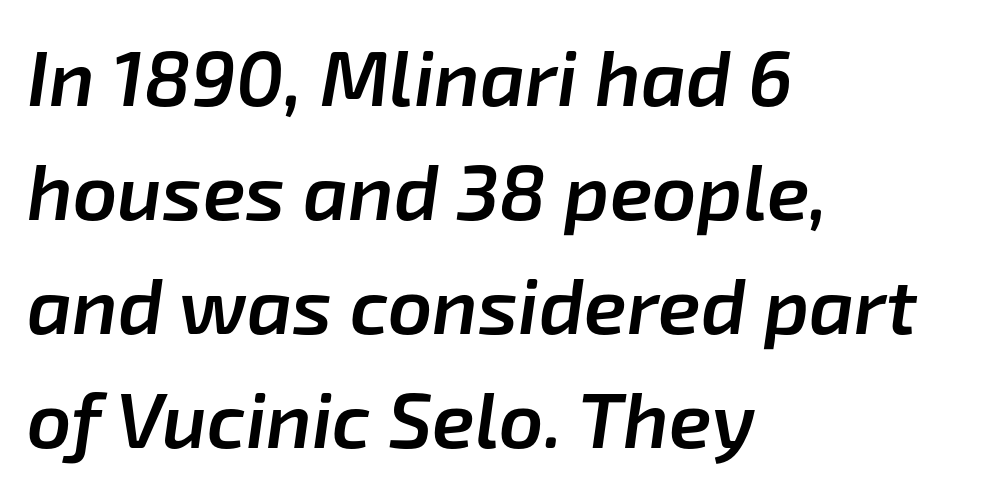
In terms of posture, this sample is oblique. Glance below the letters and you will spot only blank space. The gaps between neighbouring characters are ordinary and unremarkable. The rendering anchors every line to the left-hand side. The line-height multiplier appears to be the usual default. The letters advance in unequal steps, a hallmark of proportional type.
